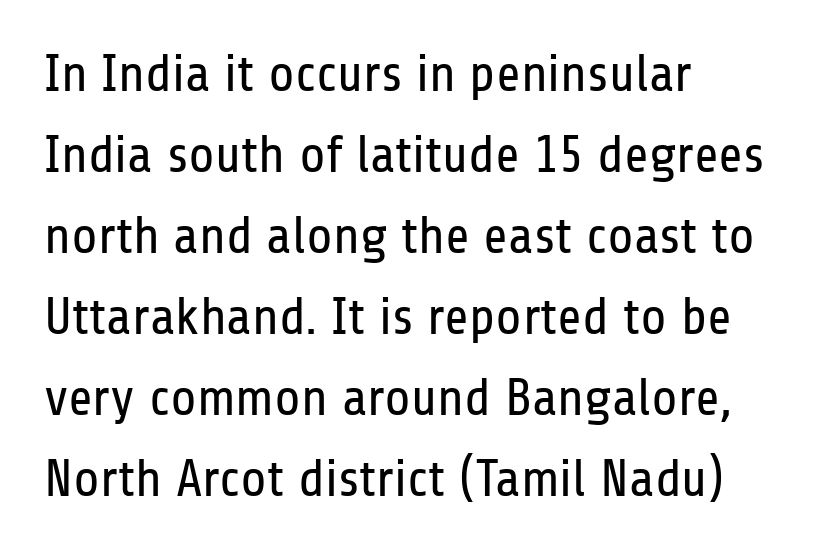
The weight would be labelled regular, book, light, or lighter still. Observe the absence of serifs on each vertical stroke in this sample. In terms of posture, this sample is upright. The passage shown is typed in a proportional face where columns would drift. Layout note: lines flush left. Is the letter spacing exaggerated? No — it looks like the ordinary default.
